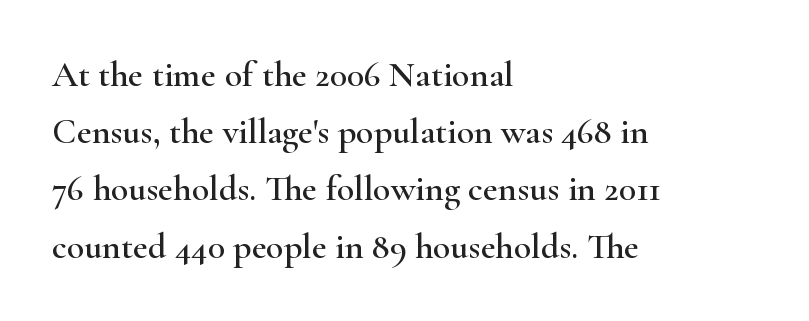
Letters rest on an invisible, unmarked baseline. Unlike a clean sans, this face finishes its strokes with serifs. The letters stand straight up with perfectly vertical stems. Layout note: lines flush left. Each word holds together tightly as a unit, with standard inter-letter gaps. Does the leading feel generous? No, just average.
